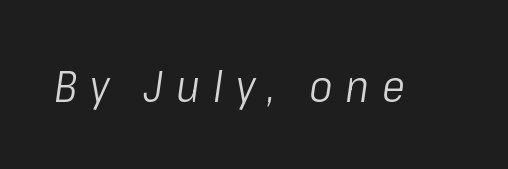
{"italic": "yes", "lean": "right", "slant_degrees": 8, "bold": "no", "weight": "light", "width": "condensed", "stroke_contrast": "low", "x_height": "medium", "monospaced": "no", "underline": "no", "letter_spacing": "wide", "letter_spacing_em": 0.29, "glyph_px": 44}
